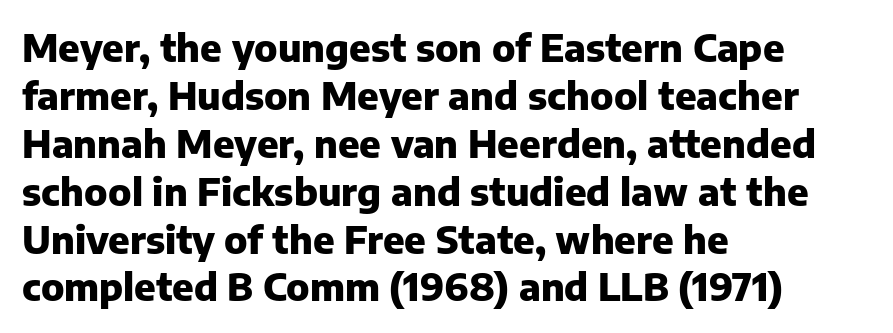
{"serif": "no", "italic": "no", "bold": "yes", "weight": "heavy", "width": "normal", "stroke_contrast": "low", "x_height": "medium", "monospaced": "no", "underline": "no", "align": "left", "line_spacing": "normal", "line_spacing_ratio": 1.26, "letter_spacing": "normal", "letter_spacing_em": 0.0, "glyph_px": 38}
